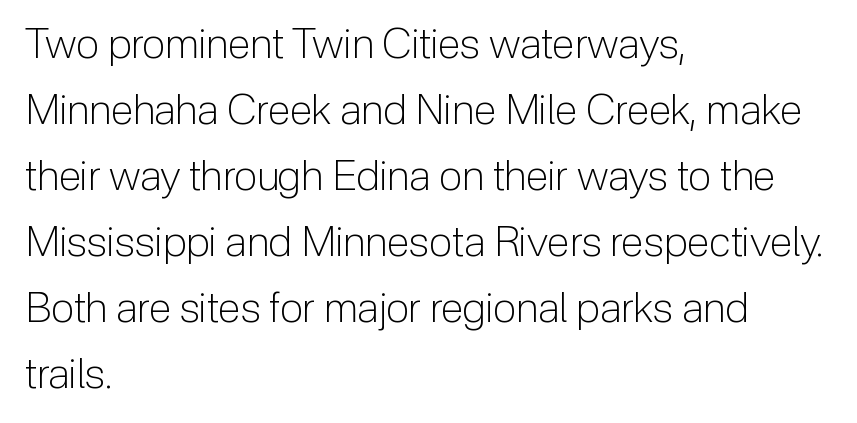
Posture: upright roman. Heft: none added — not bold. Each letter keeps its own natural width here, so spacing adapts to shape. Horizontal bands of white between lines are of average thickness. These lines keep a tight, regular rhythm from letter to letter.
